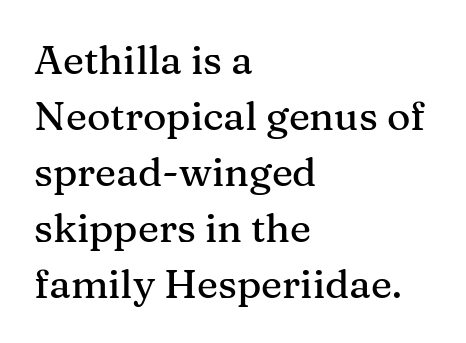
Q: Is the text italic (slanted)? A: No, it is upright.
Q: Is the typeface a serif or a sans-serif typeface? A: Serif.
Q: Is the text underlined? A: No.
Q: How is the paragraph aligned? A: Left-aligned.
Q: Is the spacing between letters normal or unusually wide? A: Normal.
Q: Is the spacing between lines tight, normal or loose? A: Normal.
Q: Width (condensed, normal, or wide)? A: Normal.
Q: Stroke contrast? A: Medium.
Q: x-height? A: Medium.
Q: Monospaced? A: No.
